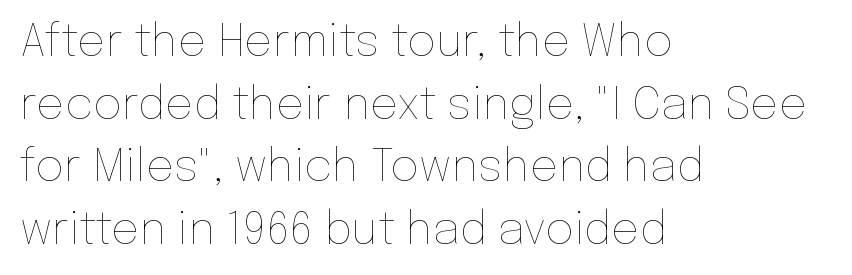
Q: Is the text bold? A: No.
Q: Is the text italic (slanted)? A: No, it is upright.
Q: Is the text underlined? A: No.
Q: How is the paragraph aligned? A: Left-aligned.
Q: Is the spacing between letters normal or unusually wide? A: Normal.
Q: Is the spacing between lines tight, normal or loose? A: Normal.
Q: Width (condensed, normal, or wide)? A: Normal.
Q: Stroke contrast? A: Low.
Q: x-height? A: Medium.
Q: Monospaced? A: No.
